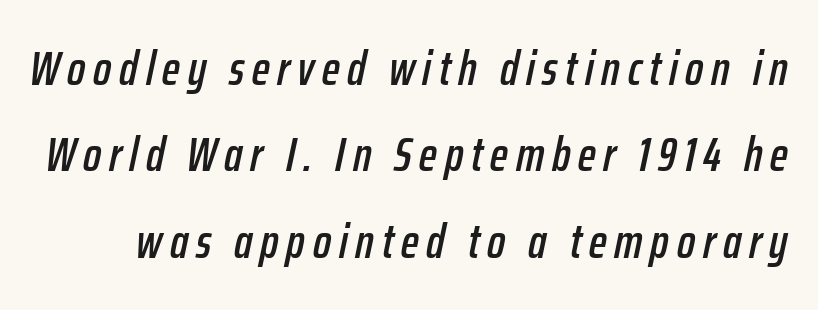
The image shows 48 px condensed type, italic (leaning right); set line spacing 1.8x, not underlined; low stroke contrast and a medium x-height.
